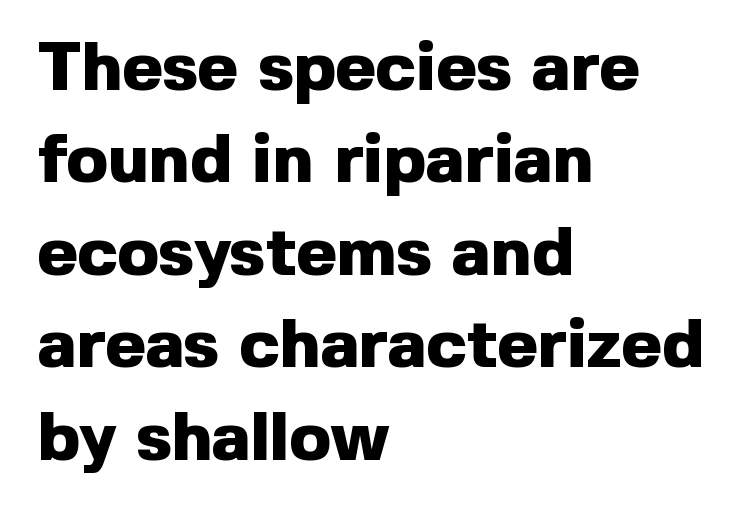
Q: Is the text bold? A: Yes.
Q: Is the text italic (slanted)? A: No, it is upright.
Q: Is the typeface a serif or a sans-serif typeface? A: Sans-serif.
Q: Is the text underlined? A: No.
Q: How is the paragraph aligned? A: Left-aligned.
Q: Is the spacing between letters normal or unusually wide? A: Normal.
Q: Is the spacing between lines tight, normal or loose? A: Normal.
Q: Width (condensed, normal, or wide)? A: Normal.
Q: x-height? A: Medium.
Q: Monospaced? A: No.
